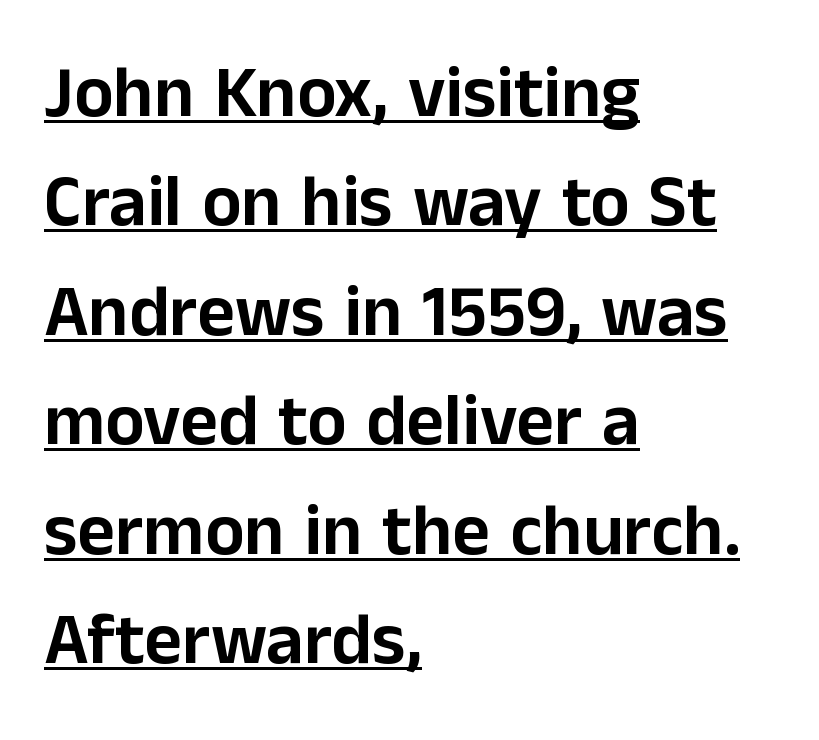
Q: Is the text italic (slanted)? A: No, it is upright.
Q: Is the typeface a serif or a sans-serif typeface? A: Sans-serif.
Q: Is the text underlined? A: Yes.
Q: How is the paragraph aligned? A: Left-aligned.
Q: Is the spacing between letters normal or unusually wide? A: Normal.
Q: Is the spacing between lines tight, normal or loose? A: Normal.
Q: Width (condensed, normal, or wide)? A: Normal.
Q: Stroke contrast? A: Low.
Q: x-height? A: Medium.
Q: Monospaced? A: No.
